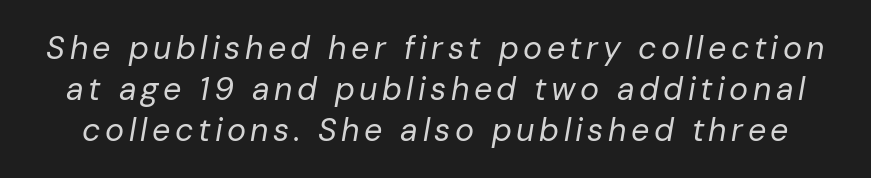
Vertically, the passage feels balanced, rows spaced as you'd expect. Counters stay open thanks to moderate or lighter strokes. There's an unmistakable incline to the writing here. Note the varied advance widths — an 'i' is clearly narrower than an 'm'. Descenders hang freely into open space.
